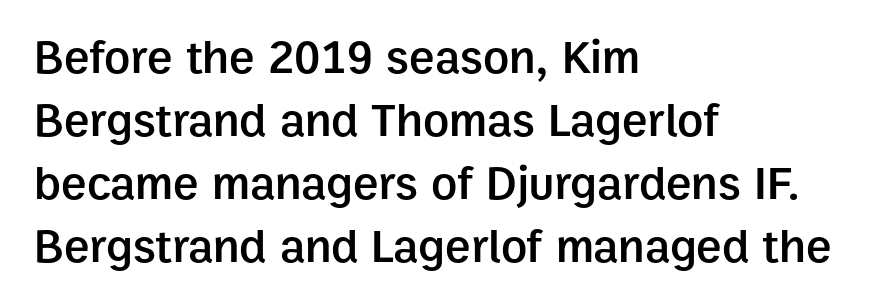
The image shows 48 px semibold sans-serif type, upright; set left-aligned, normal line spacing (1.31x), normal letter spacing, not underlined; low stroke contrast and a medium x-height.
